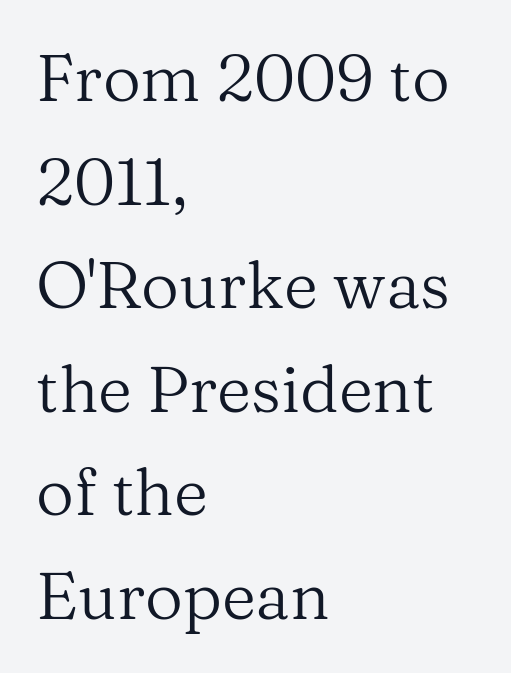
Q: Is the text bold? A: No.
Q: Is the text italic (slanted)? A: No, it is upright.
Q: Is the typeface a serif or a sans-serif typeface? A: Serif.
Q: Is the text underlined? A: No.
Q: How is the paragraph aligned? A: Left-aligned.
Q: Is the spacing between letters normal or unusually wide? A: Normal.
Q: Is the spacing between lines tight, normal or loose? A: Normal.
Q: Width (condensed, normal, or wide)? A: Normal.
Q: Stroke contrast? A: Medium.
Q: x-height? A: Medium.
Q: Monospaced? A: No.
